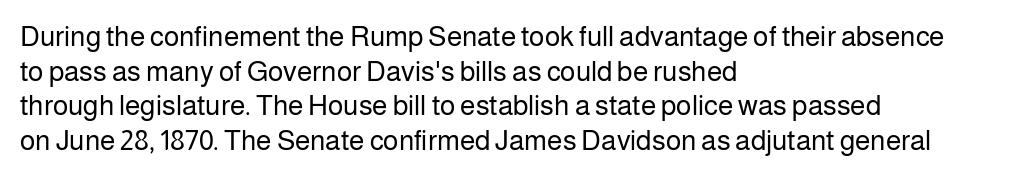
The image shows 28 px regular-weight sans-serif type, upright; set left-aligned, line spacing 1.24x, normal letter spacing, not underlined; low stroke contrast and a medium x-height.
